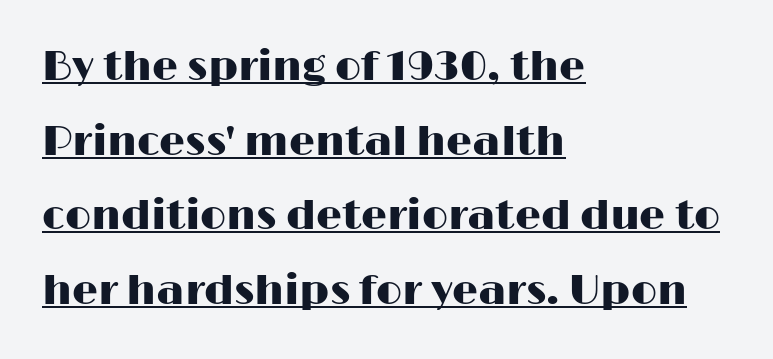
Quick note: underline on. Line beginnings align vertically; line endings do not. Do the letters lean? They stand straight. The rendering uses natural spacing where letterforms have individual widths. How are the letters spaced? Ordinarily, with no added tracking.
